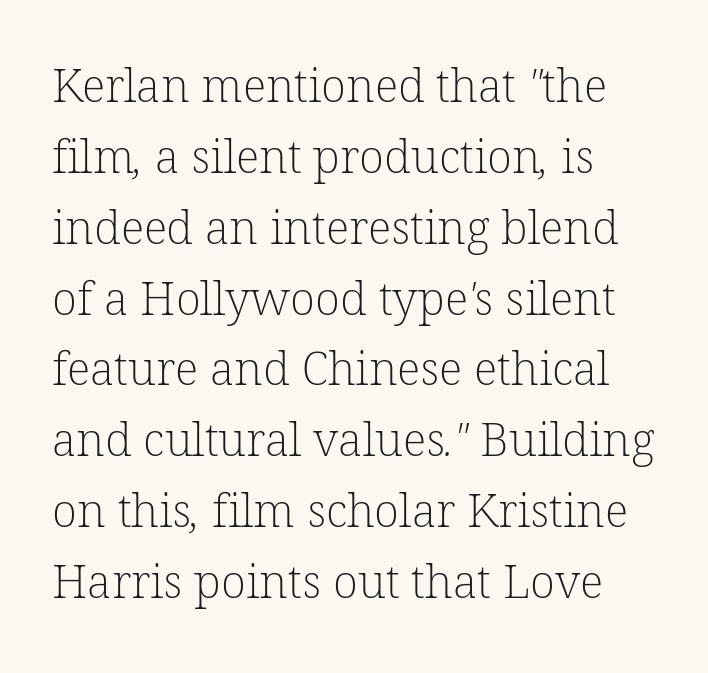
{"serif": "yes", "bold": "no", "weight": "light", "width": "normal", "stroke_contrast": "low", "x_height": "medium", "monospaced": "no", "underline": "no", "align": "left", "line_spacing": "normal", "line_spacing_ratio": 1.54, "letter_spacing": "normal", "letter_spacing_em": 0.0, "glyph_px": 46}
